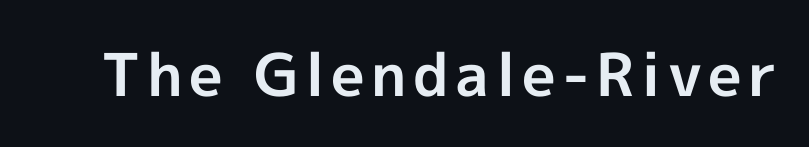
The image shows 59 px bold sans-serif type, upright; set not underlined; a medium x-height.
